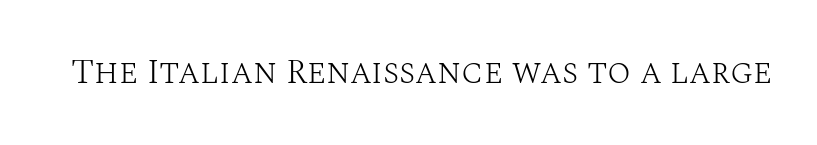
This reads as an unemphasized weight, regular at the heaviest. The face used here is proportionally spaced, like ordinary book or web type. Letters rest on an invisible, unmarked baseline. This sample uses an upright cut, with every glyph sitting square on the baseline.
